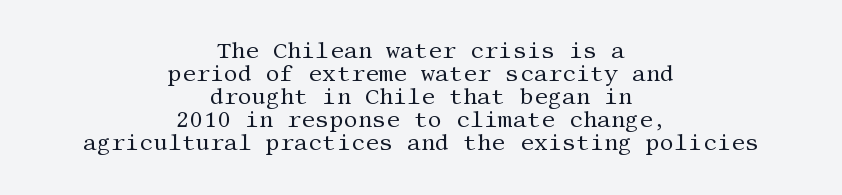
{"italic": "no", "bold": "no", "underline": "no", "align": "center", "line_spacing": "tight", "line_spacing_ratio": 1.05, "letter_spacing": "normal", "letter_spacing_em": 0.0, "glyph_px": 22}
